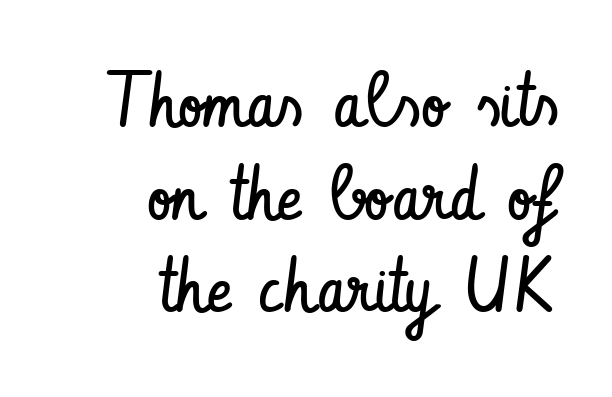
The passage is arranged like a letterhead date or caption credit — flush right. This is roman type, the default non-slanted kind. Bare-footed words on every line. Think of a printed novel: that variable character pitch is what you see here. Observe the absence of serifs on each vertical stroke in this sample. Spacing between characters is what you'd get straight out of the box.
